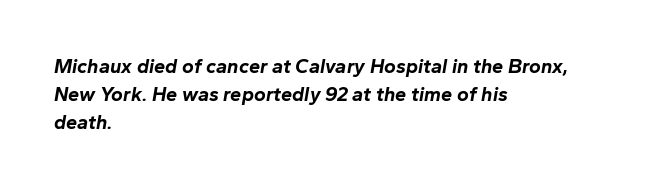
Q: Is the text bold? A: Yes.
Q: Is the text italic (slanted)? A: Yes, it leans right by about 10 degrees.
Q: Is the text underlined? A: No.
Q: How is the paragraph aligned? A: Left-aligned.
Q: Is the spacing between letters normal or unusually wide? A: Normal.
Q: Is the spacing between lines tight, normal or loose? A: Normal.
